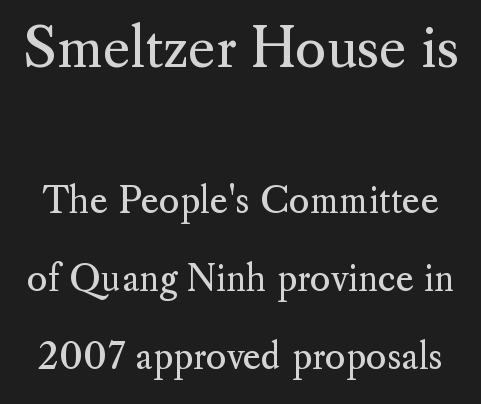
The image shows 53 px regular-weight serif type, upright; set loose line spacing (2.23x), normal letter spacing, not underlined; the first (top) block is 1.51x larger; medium stroke contrast and a small x-height.
